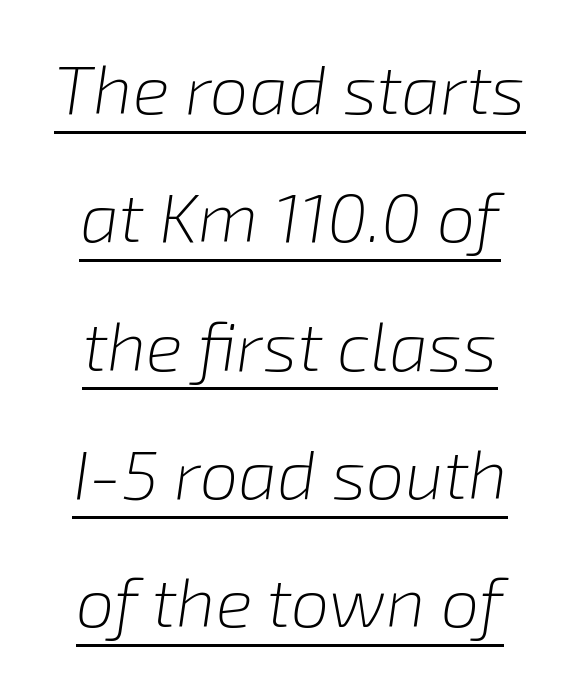
{"italic": "yes", "lean": "right", "slant_degrees": 8, "bold": "no", "weight": "light", "width": "normal", "stroke_contrast": "low", "x_height": "medium", "monospaced": "no", "underline": "yes", "line_spacing_ratio": 1.86, "letter_spacing": "normal", "letter_spacing_em": 0.0, "glyph_px": 69}
